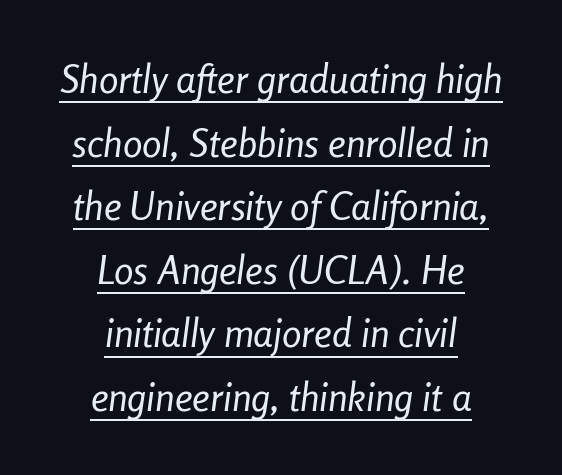
A continuous stroke trails under the words, as in a hyperlink. No chunkiness to these letters — they're not bold. Caption: standard tracking, unaltered. This sample keeps an unexceptional amount of space between lines. Do the characters align in a grid? No, the font is proportional. One-word summary of the alignment: center.
